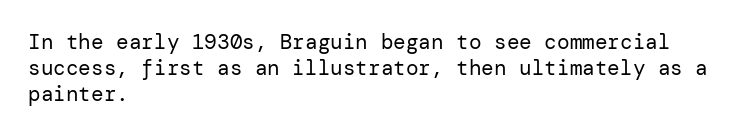
Q: Is the text bold? A: No.
Q: Is the text italic (slanted)? A: No, it is upright.
Q: Is the text underlined? A: No.
Q: How is the paragraph aligned? A: Left-aligned.
Q: Is the spacing between letters normal or unusually wide? A: Normal.
Q: Is the spacing between lines tight, normal or loose? A: Normal.
